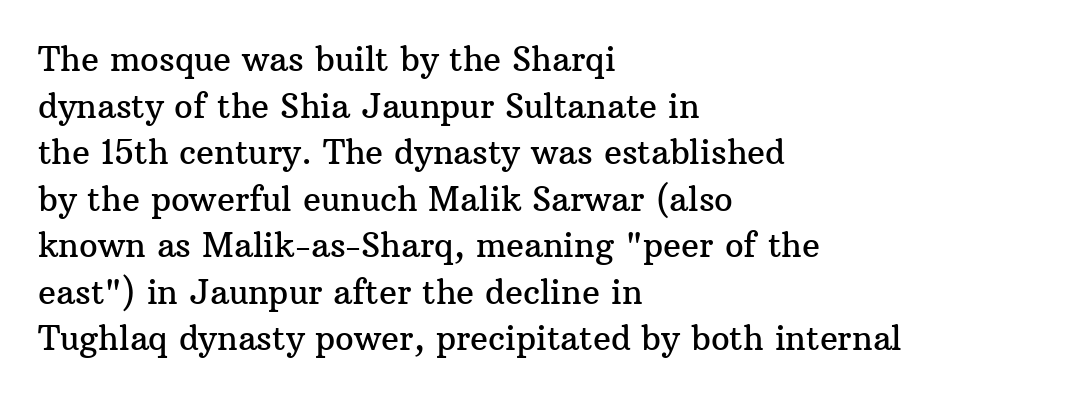
Nobody drew a line under any word here. Line beginnings align vertically; line endings do not. Quick note: not italic, upright. Each letter keeps its own natural width here, so spacing adapts to shape. The block of text has a typical density, with ordinary space between rows.
